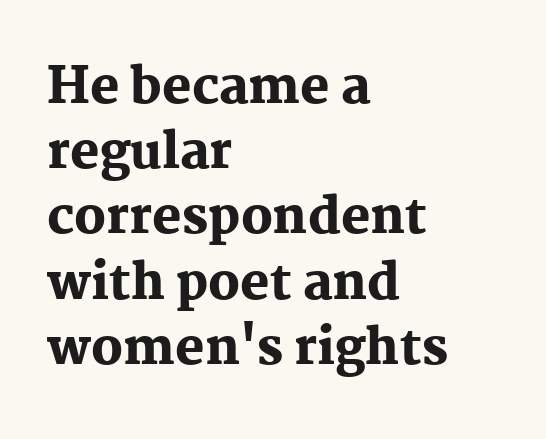
The font family rendered here belongs to the serif group. You could not count columns in this text — the font is proportionally spaced. This is heavy type, rendered in bold. Words float on clear page, feet unadorned. Notice how descenders clear the ascenders below comfortably — that's standard leading. Italic? Not at all — the glyphs are vertical.
